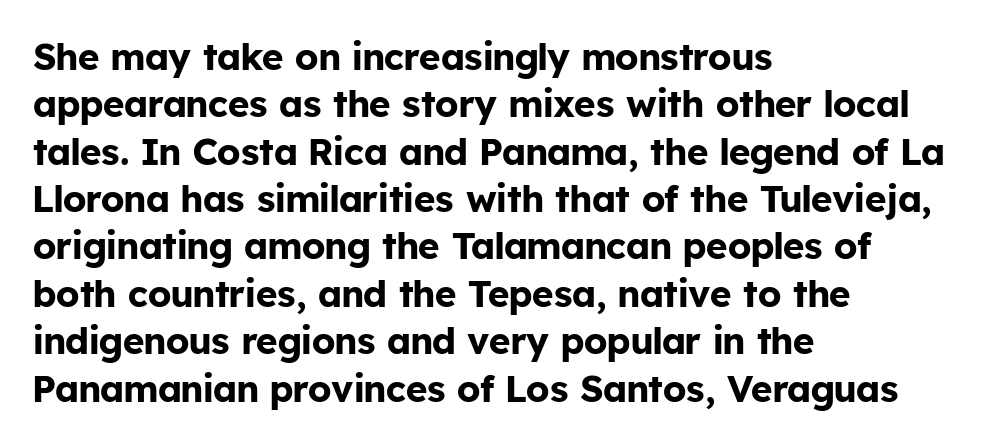
Q: Is the text bold? A: Yes.
Q: Is the text italic (slanted)? A: No, it is upright.
Q: Is the typeface a serif or a sans-serif typeface? A: Sans-serif.
Q: Is the text underlined? A: No.
Q: How is the paragraph aligned? A: Left-aligned.
Q: Is the spacing between letters normal or unusually wide? A: Normal.
Q: Is the spacing between lines tight, normal or loose? A: Normal.
Q: Width (condensed, normal, or wide)? A: Normal.
Q: Stroke contrast? A: Low.
Q: x-height? A: Medium.
Q: Monospaced? A: No.
